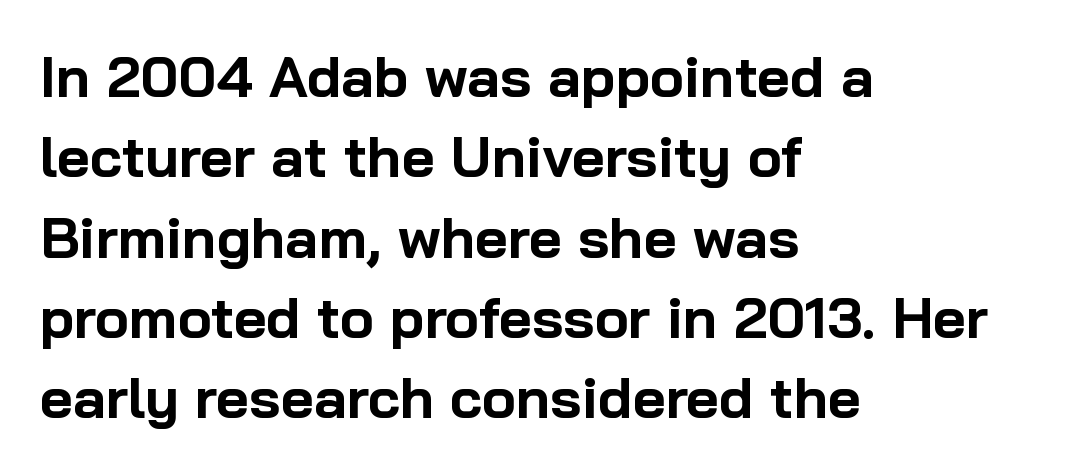
The image shows 57 px bold sans-serif type, upright; set left-aligned, normal line spacing (1.41x), normal letter spacing, not underlined; low stroke contrast and a medium x-height.
